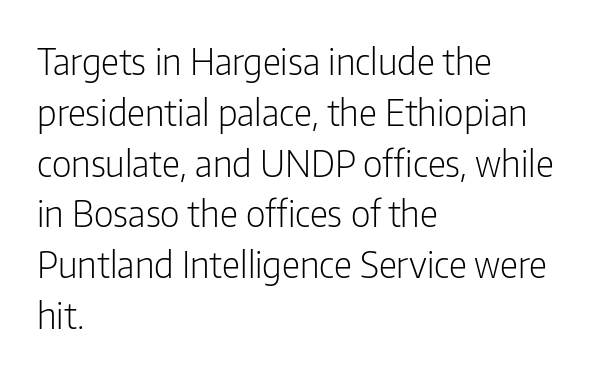
The image shows 36 px light, condensed sans-serif type, upright; set left-aligned, normal line spacing (1.41x), normal letter spacing, not underlined; low stroke contrast and a medium x-height.
